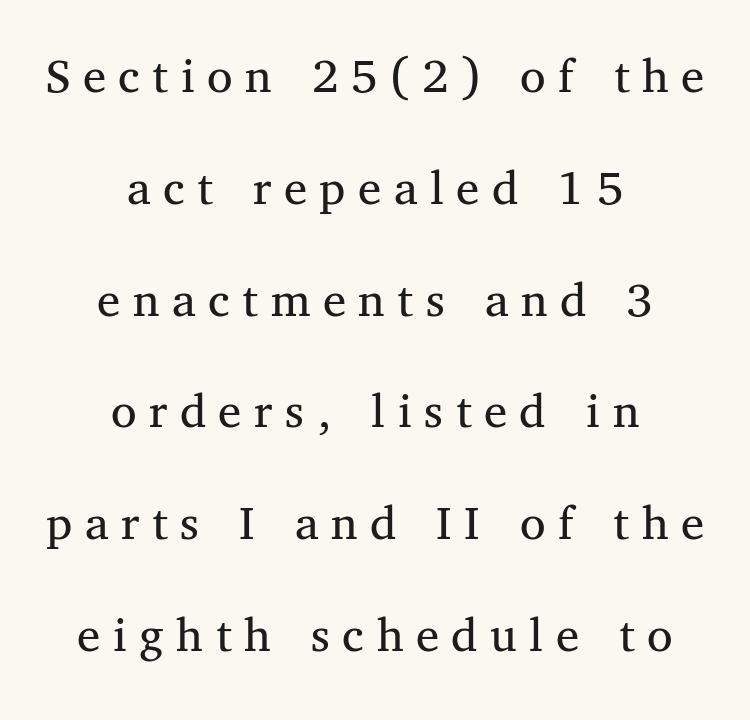
Q: Is the text bold? A: No.
Q: Is the text italic (slanted)? A: No, it is upright.
Q: Is the typeface a serif or a sans-serif typeface? A: Serif.
Q: Is the text underlined? A: No.
Q: How is the paragraph aligned? A: Centered.
Q: Is the spacing between letters normal or unusually wide? A: Unusually wide.
Q: Is the spacing between lines tight, normal or loose? A: Loose.
Q: Width (condensed, normal, or wide)? A: Normal.
Q: Stroke contrast? A: Medium.
Q: x-height? A: Medium.
Q: Monospaced? A: No.
